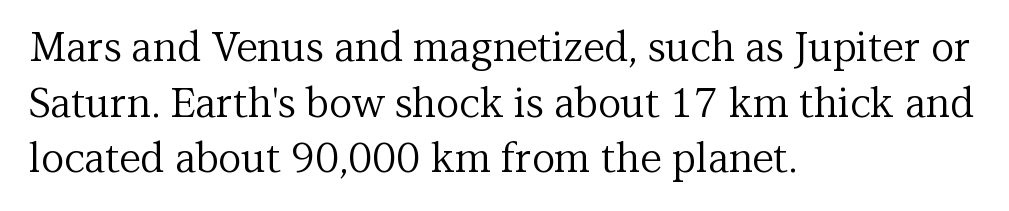
Q: Is the text bold? A: No.
Q: Is the text italic (slanted)? A: No, it is upright.
Q: Is the typeface a serif or a sans-serif typeface? A: Serif.
Q: Is the text underlined? A: No.
Q: How is the paragraph aligned? A: Left-aligned.
Q: Is the spacing between letters normal or unusually wide? A: Normal.
Q: Is the spacing between lines tight, normal or loose? A: Normal.
Q: Width (condensed, normal, or wide)? A: Normal.
Q: Stroke contrast? A: Medium.
Q: x-height? A: Medium.
Q: Monospaced? A: No.
